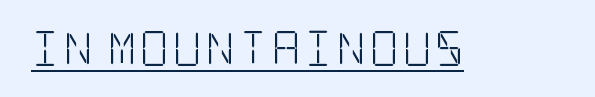
The image shows 35 px light, condensed serif type, upright; set underlined; low stroke contrast and a large x-height.
